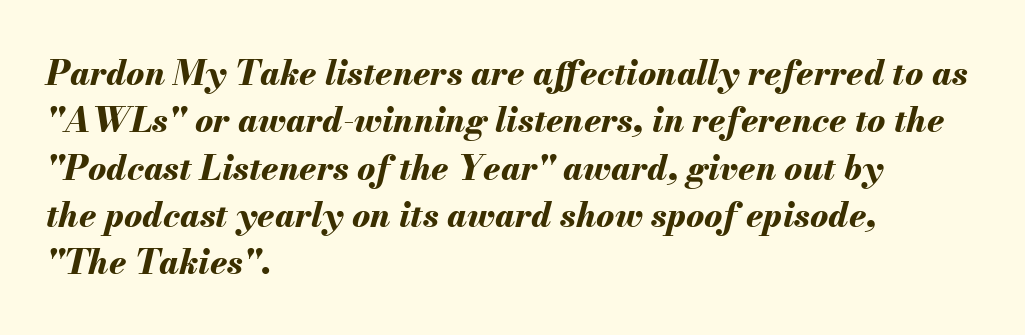
Q: Is the text bold? A: Yes.
Q: Is the text italic (slanted)? A: Yes, it leans right by about 13 degrees.
Q: Is the text underlined? A: No.
Q: How is the paragraph aligned? A: Left-aligned.
Q: Is the spacing between letters normal or unusually wide? A: Normal.
Q: Is the spacing between lines tight, normal or loose? A: Normal.
Q: Width (condensed, normal, or wide)? A: Normal.
Q: Stroke contrast? A: Medium.
Q: x-height? A: Small.
Q: Monospaced? A: No.
